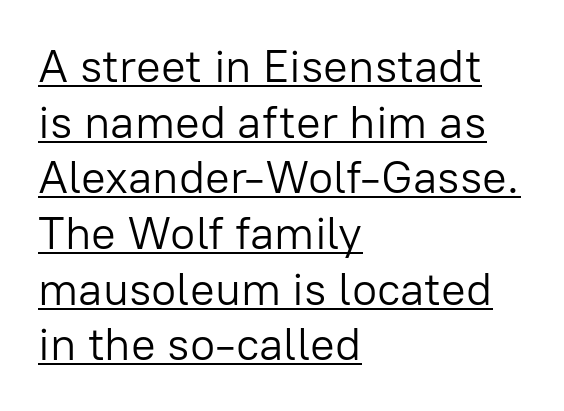
{"serif": "no", "italic": "no", "bold": "no", "weight": "light", "width": "normal", "stroke_contrast": "low", "x_height": "medium", "monospaced": "no", "underline": "yes", "align": "left", "line_spacing_ratio": 1.21, "letter_spacing": "normal", "letter_spacing_em": 0.0, "glyph_px": 46}
